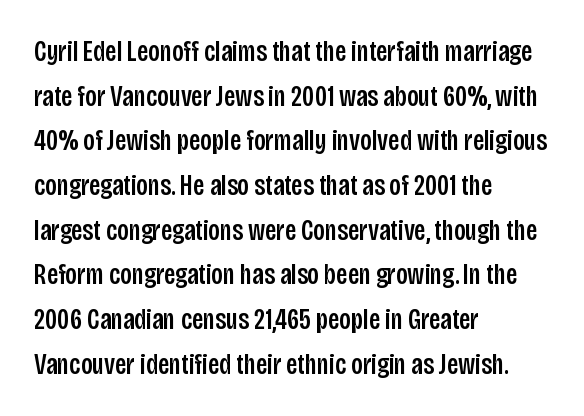
Q: Is the text italic (slanted)? A: No, it is upright.
Q: Is the typeface a serif or a sans-serif typeface? A: Sans-serif.
Q: Is the text underlined? A: No.
Q: How is the paragraph aligned? A: Left-aligned.
Q: Is the spacing between letters normal or unusually wide? A: Normal.
Q: Is the spacing between lines tight, normal or loose? A: Normal.
Q: Width (condensed, normal, or wide)? A: Condensed.
Q: Stroke contrast? A: Low.
Q: x-height? A: Large.
Q: Monospaced? A: No.
